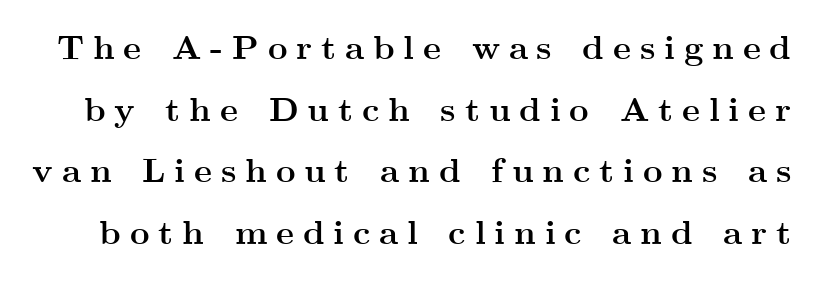
{"serif": "yes", "italic": "no", "bold": "yes", "weight": "semibold", "width": "wide", "stroke_contrast": "medium", "x_height": "small", "monospaced": "no", "underline": "no", "line_spacing_ratio": 1.81, "letter_spacing": "wide", "letter_spacing_em": 0.26, "glyph_px": 34}
